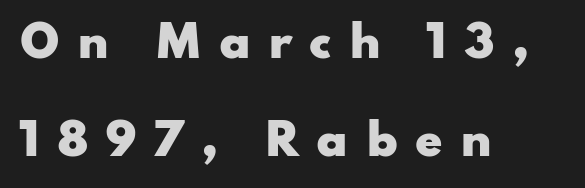
{"serif": "no", "italic": "no", "bold": "yes", "weight": "heavy", "width": "wide", "stroke_contrast": "low", "x_height": "small", "monospaced": "no", "underline": "no", "align": "left", "line_spacing": "loose", "line_spacing_ratio": 2.22, "letter_spacing": "wide", "letter_spacing_em": 0.39, "glyph_px": 44}
